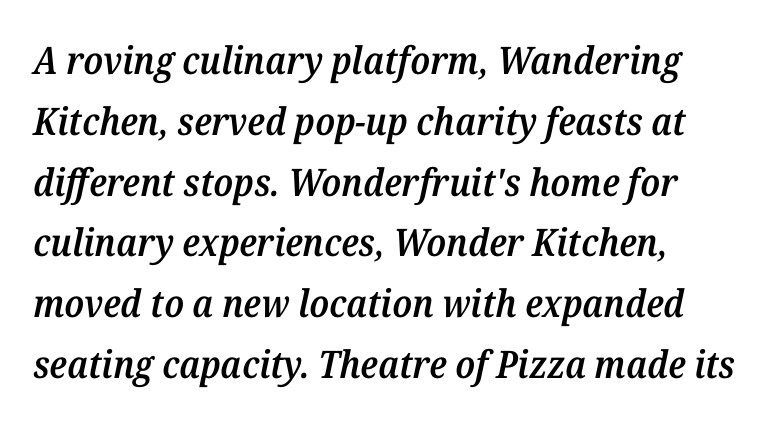
Q: Is the text bold? A: Semi-bold.
Q: Is the text italic (slanted)? A: Yes, it leans right by about 12 degrees.
Q: Is the typeface a serif or a sans-serif typeface? A: Serif.
Q: Is the text underlined? A: No.
Q: How is the paragraph aligned? A: Left-aligned.
Q: Is the spacing between letters normal or unusually wide? A: Normal.
Q: Is the spacing between lines tight, normal or loose? A: Normal.
Q: Width (condensed, normal, or wide)? A: Normal.
Q: Stroke contrast? A: Medium.
Q: x-height? A: Medium.
Q: Monospaced? A: No.
